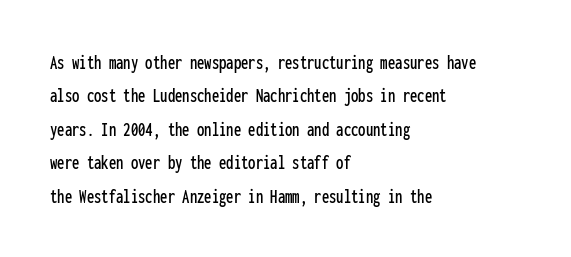
Q: Is the text italic (slanted)? A: No, it is upright.
Q: Is the text underlined? A: No.
Q: How is the paragraph aligned? A: Left-aligned.
Q: Is the spacing between letters normal or unusually wide? A: Normal.
Q: Is the spacing between lines tight, normal or loose? A: Normal.
